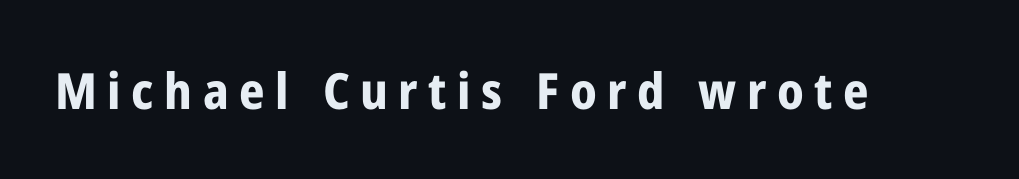
The image shows 50 px bold, condensed sans-serif type, upright; set unusually wide letter spacing (+0.21 em), not underlined; low stroke contrast and a medium x-height.
